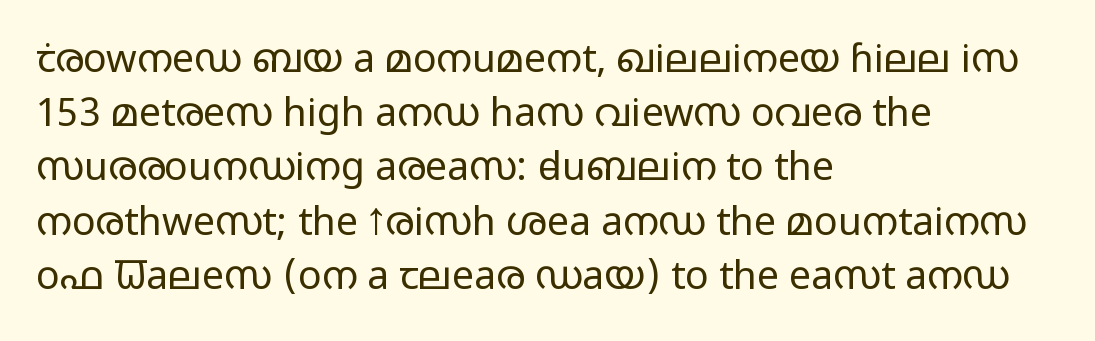
The axis of the letterforms is exactly vertical. The letters advance in unequal steps, a hallmark of proportional type. Vertical spacing — default. The weight would be labelled regular, book, light, or lighter still. A classic flush-left, rag-right setting is used for this passage.
